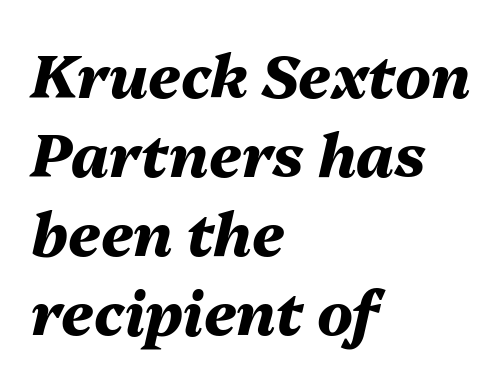
Q: Is the text bold? A: Yes.
Q: Is the text italic (slanted)? A: Yes, it leans right by about 13 degrees.
Q: Is the text underlined? A: No.
Q: How is the paragraph aligned? A: Left-aligned.
Q: Is the spacing between letters normal or unusually wide? A: Normal.
Q: Is the spacing between lines tight, normal or loose? A: Normal.
Q: Width (condensed, normal, or wide)? A: Normal.
Q: Stroke contrast? A: Medium.
Q: x-height? A: Medium.
Q: Monospaced? A: No.
